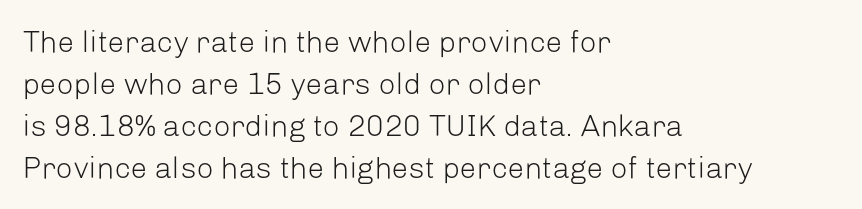
{"serif": "no", "italic": "no", "bold": "no", "weight": "light", "width": "normal", "stroke_contrast": "low", "x_height": "medium", "monospaced": "no", "underline": "no", "align": "left", "line_spacing": "normal", "line_spacing_ratio": 1.4, "letter_spacing": "normal", "letter_spacing_em": 0.0, "glyph_px": 30}
